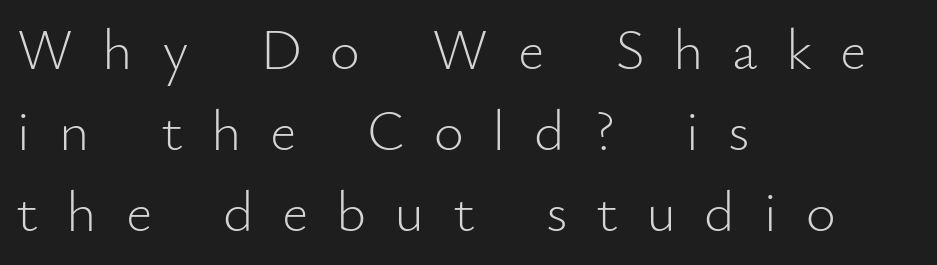
The image shows 58 px light sans-serif type, upright; set left-aligned, normal line spacing (1.4x), unusually wide letter spacing (+0.49 em), not underlined; low stroke contrast and a small x-height.
